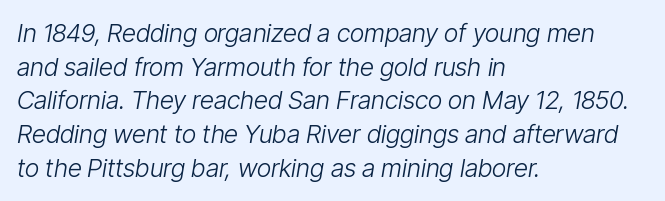
Q: Is the text bold? A: No.
Q: Is the text italic (slanted)? A: Yes, it leans right by about 9 degrees.
Q: Is the text underlined? A: No.
Q: How is the paragraph aligned? A: Left-aligned.
Q: Is the spacing between letters normal or unusually wide? A: Normal.
Q: Is the spacing between lines tight, normal or loose? A: Normal.
